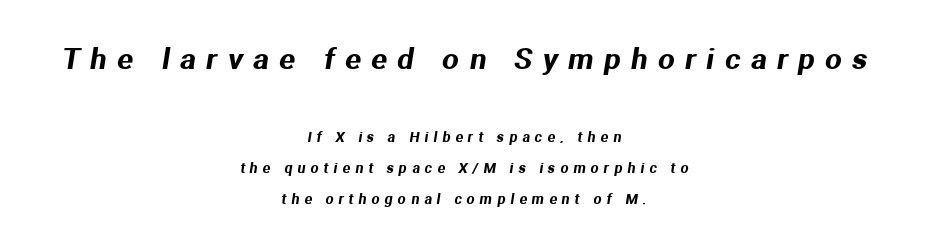
{"serif": "no", "width": "normal", "stroke_contrast": "medium", "x_height": "medium", "monospaced": "no", "underline": "no", "align": "center", "line_spacing": "loose", "line_spacing_ratio": 2.2, "letter_spacing": "wide", "letter_spacing_em": 0.37, "larger_block": "first", "size_ratio": 2.07, "glyph_px": 29}
